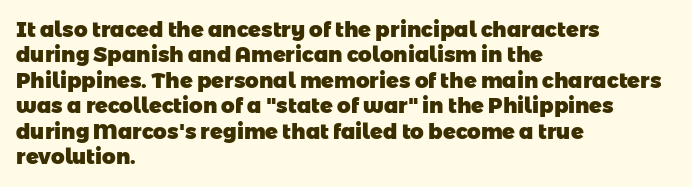
One-word summary of the alignment: left. A clean baseline with only descenders dipping below it. No extra tracking has been applied to these lines. Set as a true bold cut, around the 700 mark.
